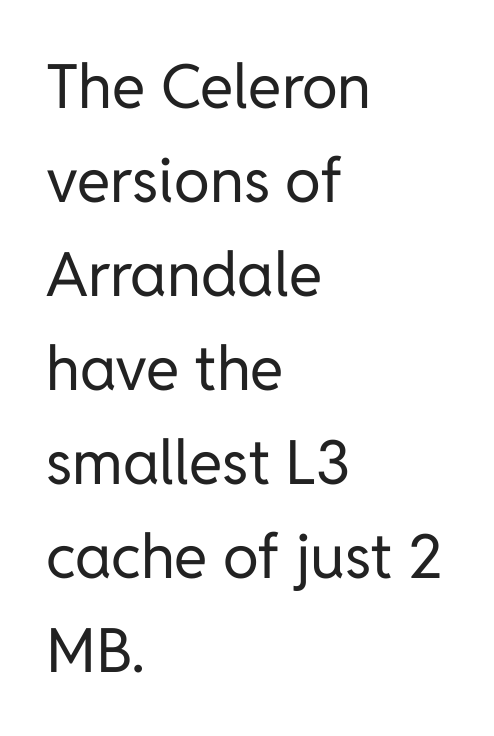
Q: Is the text bold? A: No.
Q: Is the text italic (slanted)? A: No, it is upright.
Q: Is the typeface a serif or a sans-serif typeface? A: Sans-serif.
Q: Is the text underlined? A: No.
Q: How is the paragraph aligned? A: Left-aligned.
Q: Is the spacing between letters normal or unusually wide? A: Normal.
Q: Is the spacing between lines tight, normal or loose? A: Normal.
Q: Width (condensed, normal, or wide)? A: Normal.
Q: Stroke contrast? A: Low.
Q: x-height? A: Medium.
Q: Monospaced? A: No.
